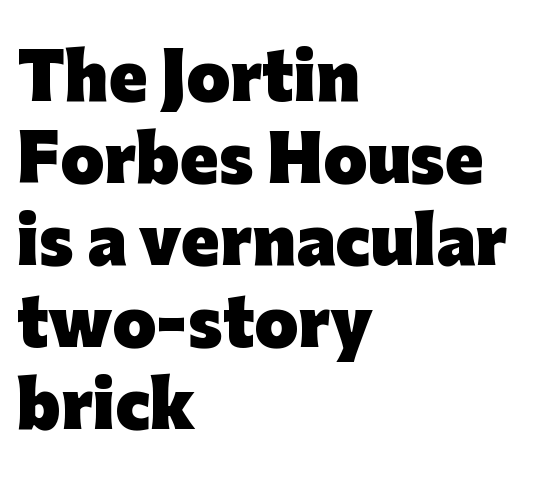
Q: Is the text bold? A: Yes.
Q: Is the text italic (slanted)? A: No, it is upright.
Q: Is the typeface a serif or a sans-serif typeface? A: Sans-serif.
Q: Is the text underlined? A: No.
Q: How is the paragraph aligned? A: Left-aligned.
Q: Is the spacing between letters normal or unusually wide? A: Normal.
Q: Is the spacing between lines tight, normal or loose? A: Normal.
Q: Width (condensed, normal, or wide)? A: Normal.
Q: Stroke contrast? A: Low.
Q: x-height? A: Medium.
Q: Monospaced? A: No.
